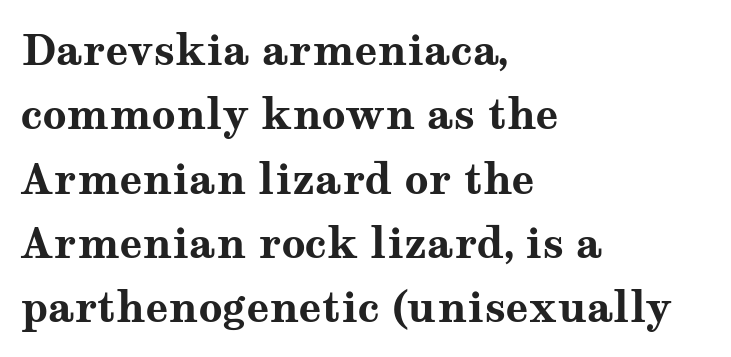
Q: Is the text bold? A: Yes.
Q: Is the text italic (slanted)? A: No, it is upright.
Q: Is the typeface a serif or a sans-serif typeface? A: Serif.
Q: Is the text underlined? A: No.
Q: How is the paragraph aligned? A: Left-aligned.
Q: Is the spacing between letters normal or unusually wide? A: Normal.
Q: Is the spacing between lines tight, normal or loose? A: Normal.
Q: Width (condensed, normal, or wide)? A: Wide.
Q: Stroke contrast? A: Medium.
Q: x-height? A: Medium.
Q: Monospaced? A: No.
